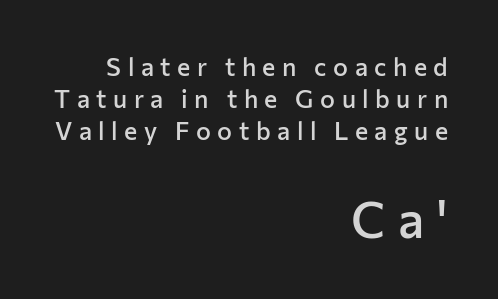
Q: Is the text bold? A: Semi-bold.
Q: Is the text italic (slanted)? A: No, it is upright.
Q: Is the typeface a serif or a sans-serif typeface? A: Sans-serif.
Q: Is the text underlined? A: No.
Q: How is the paragraph aligned? A: Right-aligned.
Q: Is the spacing between letters normal or unusually wide? A: Unusually wide.
Q: Is the spacing between lines tight, normal or loose? A: Normal.
Q: Which block of text is set in a larger size, the first (top) or the second (bottom)? A: The second (bottom) one.
Q: Width (condensed, normal, or wide)? A: Normal.
Q: Stroke contrast? A: Low.
Q: x-height? A: Medium.
Q: Monospaced? A: No.
